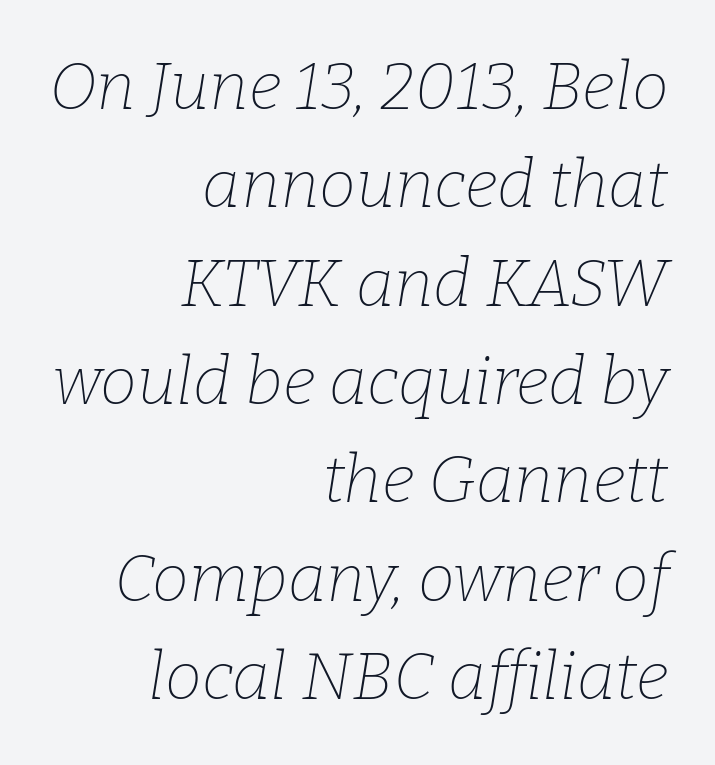
{"serif": "yes", "italic": "yes", "lean": "right", "slant_degrees": 9, "bold": "no", "weight": "thin", "width": "normal", "stroke_contrast": "low", "x_height": "medium", "monospaced": "no", "underline": "no", "align": "right", "line_spacing": "normal", "line_spacing_ratio": 1.49, "letter_spacing": "normal", "letter_spacing_em": 0.0, "glyph_px": 66}
